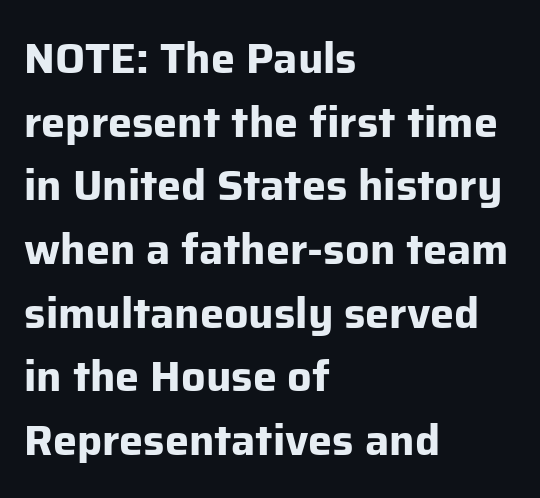
{"serif": "no", "italic": "no", "bold": "yes", "weight": "bold", "width": "normal", "stroke_contrast": "low", "x_height": "medium", "monospaced": "no", "underline": "no", "align": "left", "line_spacing": "normal", "line_spacing_ratio": 1.48, "letter_spacing": "normal", "letter_spacing_em": 0.0, "glyph_px": 43}
